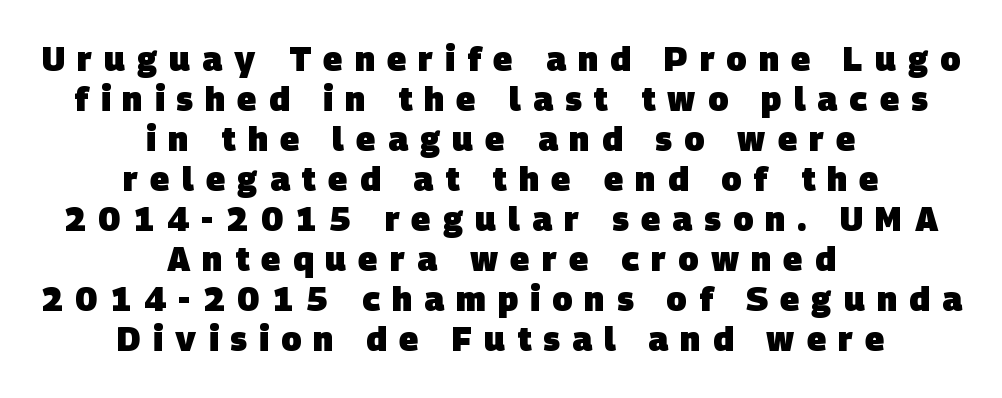
Q: Is the text bold? A: Yes.
Q: Is the typeface a serif or a sans-serif typeface? A: Sans-serif.
Q: Is the text underlined? A: No.
Q: How is the paragraph aligned? A: Centered.
Q: Is the spacing between letters normal or unusually wide? A: Unusually wide.
Q: Width (condensed, normal, or wide)? A: Normal.
Q: Stroke contrast? A: Low.
Q: x-height? A: Large.
Q: Monospaced? A: No.
